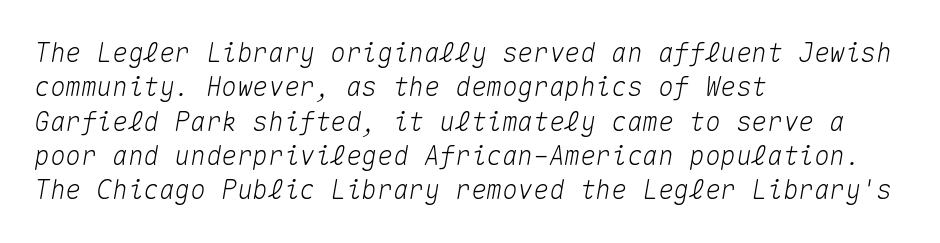
Q: Is the text italic (slanted)? A: Yes, it leans right by about 10 degrees.
Q: Is the text underlined? A: No.
Q: How is the paragraph aligned? A: Left-aligned.
Q: Is the spacing between letters normal or unusually wide? A: Normal.
Q: Is the spacing between lines tight, normal or loose? A: Normal.
